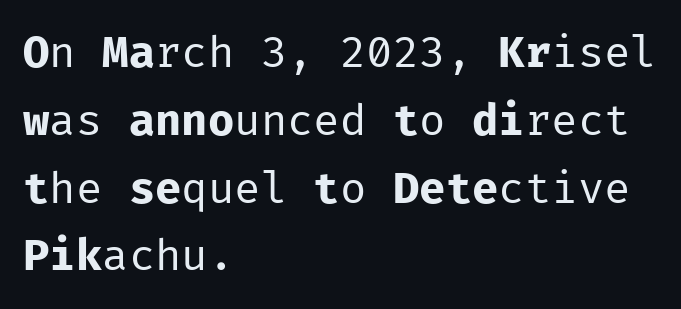
The image shows 44 px regular-weight sans-serif type, upright, monospaced; set left-aligned, normal line spacing (1.54x), normal letter spacing, not underlined; low stroke contrast and a medium x-height.
